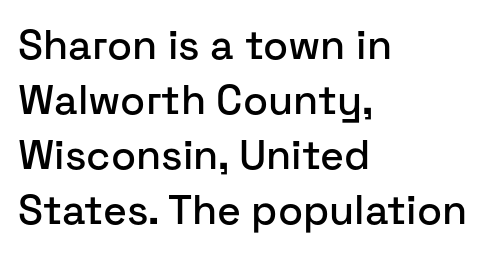
Alignment: flush left. The letters sit at their default tracking, neither squeezed nor spread. This sample keeps an unexceptional amount of space between lines. The axis of the letterforms is exactly vertical.
